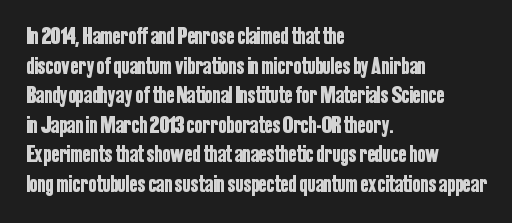
The image shows 24 px text type, upright; set left-aligned, line spacing 1.23x, normal letter spacing, not underlined.
